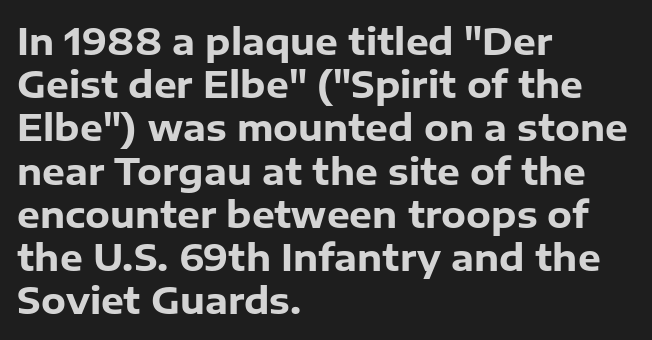
{"serif": "no", "italic": "no", "bold": "yes", "weight": "heavy", "width": "normal", "stroke_contrast": "low", "x_height": "medium", "monospaced": "no", "underline": "no", "align": "left", "line_spacing_ratio": 1.2, "letter_spacing": "normal", "letter_spacing_em": 0.0, "glyph_px": 36}
